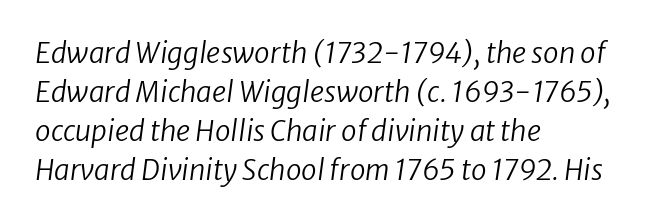
The image shows 28 px regular-weight sans-serif type; set left-aligned, normal line spacing (1.39x), normal letter spacing, not underlined; low stroke contrast and a medium x-height.
